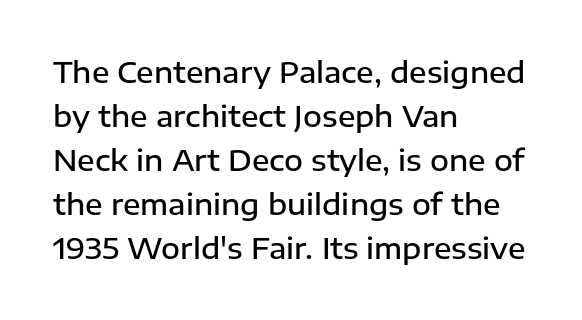
The line texture is even and compact thanks to regular tracking. Every row of glyphs begins at an identical x-position on the left. How heavy is the stroke? Medium-heavy — a semibold, shy of bold. Examine the stroke ends and you'll find no serifs. If you measured baseline to baseline, you'd find a middling distance.
